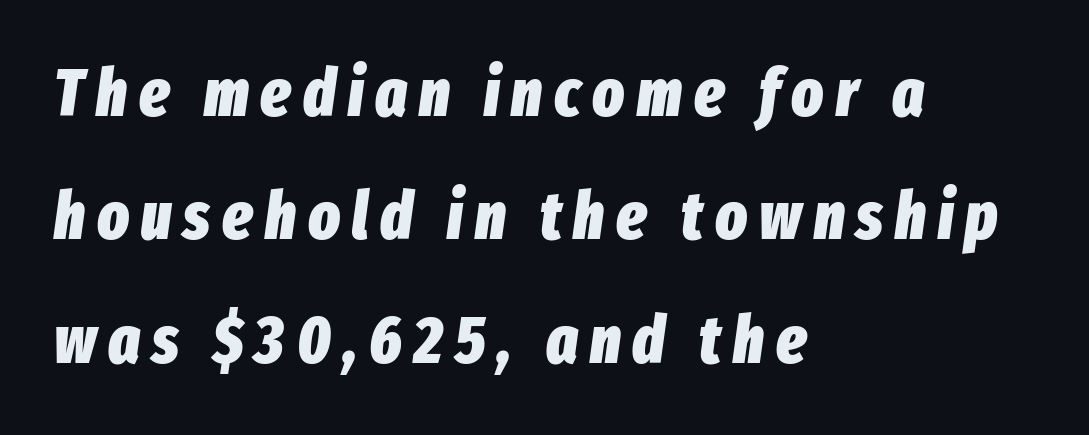
The image shows 66 px heavy, condensed type, italic (leaning right); set left-aligned, line spacing 1.87x, not underlined; low stroke contrast and a medium x-height.
